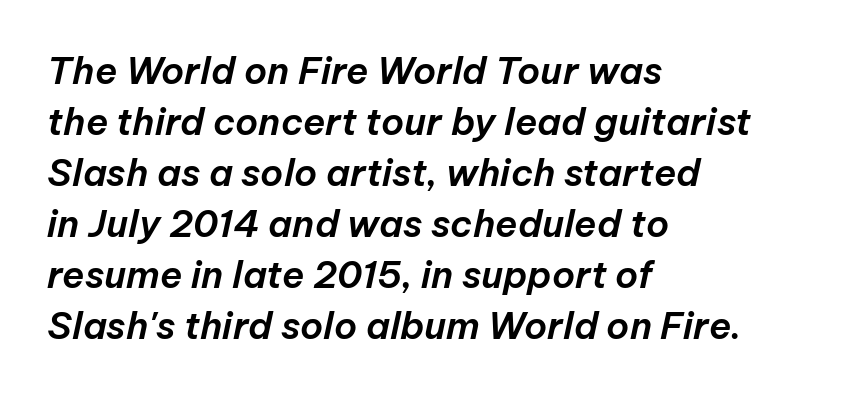
{"italic": "yes", "lean": "right", "slant_degrees": 12, "width": "normal", "stroke_contrast": "low", "x_height": "medium", "monospaced": "no", "underline": "no", "align": "left", "line_spacing": "normal", "line_spacing_ratio": 1.38, "letter_spacing": "normal", "letter_spacing_em": 0.0, "glyph_px": 37}
